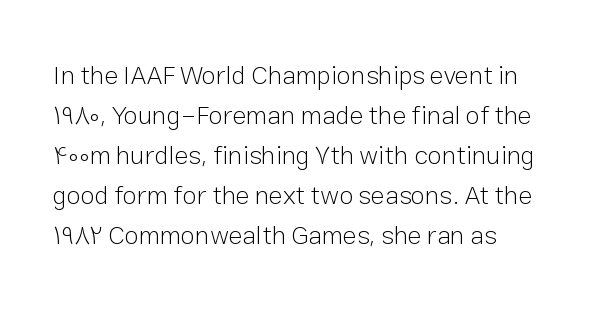
The image shows 26 px text type, upright; set normal line spacing (1.54x), normal letter spacing, not underlined.
